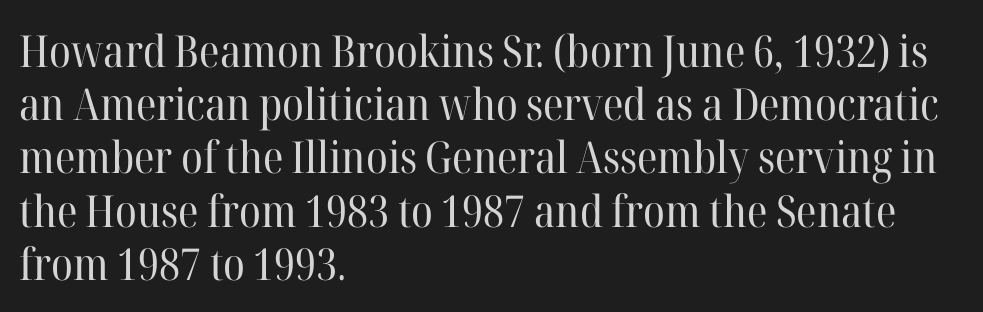
Do the letters lean? They stand straight. The passage shown is typed in a proportional face where columns would drift. A quiet, ordinary-to-light weight characterises the typeface. The typeface chosen for these lines features serifs. The passage shown is not underscored anywhere. Observe the ordinary spacing: letters are neighbours, not strangers.
